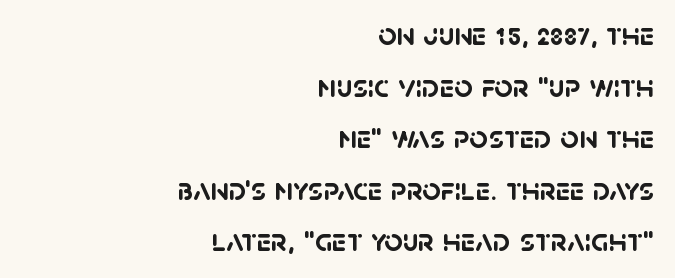
{"serif": "no", "bold": "yes", "weight": "semibold", "width": "normal", "stroke_contrast": "low", "x_height": "large", "monospaced": "no", "underline": "no", "align": "right", "line_spacing": "normal", "line_spacing_ratio": 1.61, "letter_spacing": "normal", "letter_spacing_em": 0.0, "glyph_px": 32}
